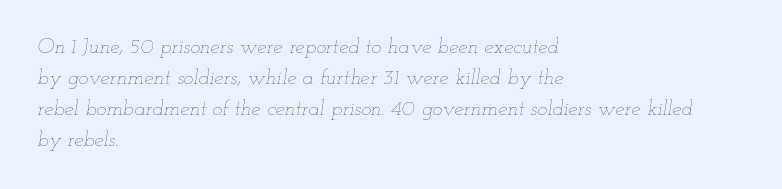
Regarding leading, the lines here are spaced in the standard way. Summary of weight: not heavy and not bold. Layout note: lines flush left. Posture: slanted. The passage shown is not underscored anywhere. The line texture is even and compact thanks to regular tracking.
